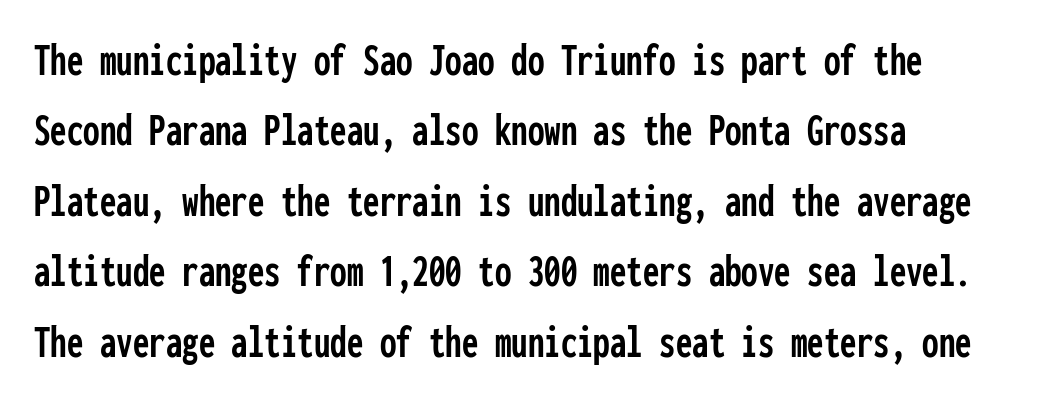
Q: Is the text italic (slanted)? A: No, it is upright.
Q: Is the typeface a serif or a sans-serif typeface? A: Sans-serif.
Q: Is the text underlined? A: No.
Q: How is the paragraph aligned? A: Left-aligned.
Q: Is the spacing between letters normal or unusually wide? A: Normal.
Q: Is the spacing between lines tight, normal or loose? A: Normal.
Q: Width (condensed, normal, or wide)? A: Condensed.
Q: Stroke contrast? A: Low.
Q: x-height? A: Medium.
Q: Monospaced? A: Yes.
